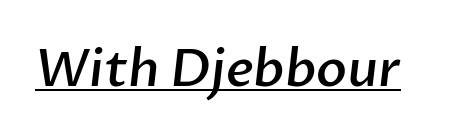
Q: Is the text bold? A: Semi-bold.
Q: Is the typeface a serif or a sans-serif typeface? A: Sans-serif.
Q: Is the text underlined? A: Yes.
Q: Is the spacing between letters normal or unusually wide? A: Normal.
Q: Width (condensed, normal, or wide)? A: Normal.
Q: Stroke contrast? A: Low.
Q: x-height? A: Medium.
Q: Monospaced? A: No.
